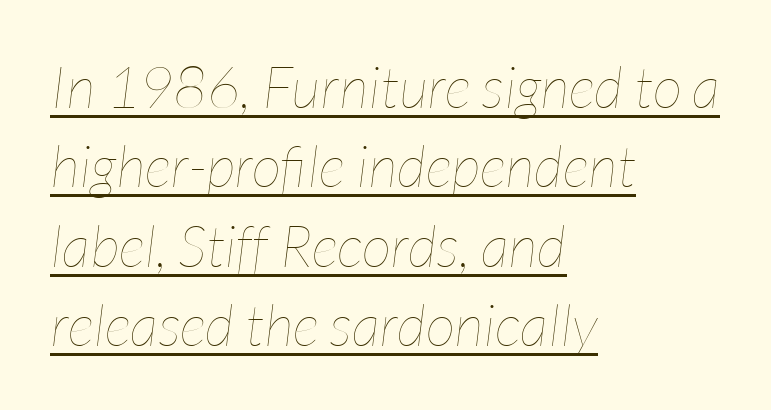
Q: Is the text bold? A: No.
Q: Is the text italic (slanted)? A: Yes, it leans right by about 7 degrees.
Q: Is the text underlined? A: Yes.
Q: How is the paragraph aligned? A: Left-aligned.
Q: Is the spacing between letters normal or unusually wide? A: Normal.
Q: Is the spacing between lines tight, normal or loose? A: Normal.
Q: Width (condensed, normal, or wide)? A: Condensed.
Q: Stroke contrast? A: Low.
Q: x-height? A: Medium.
Q: Monospaced? A: No.
